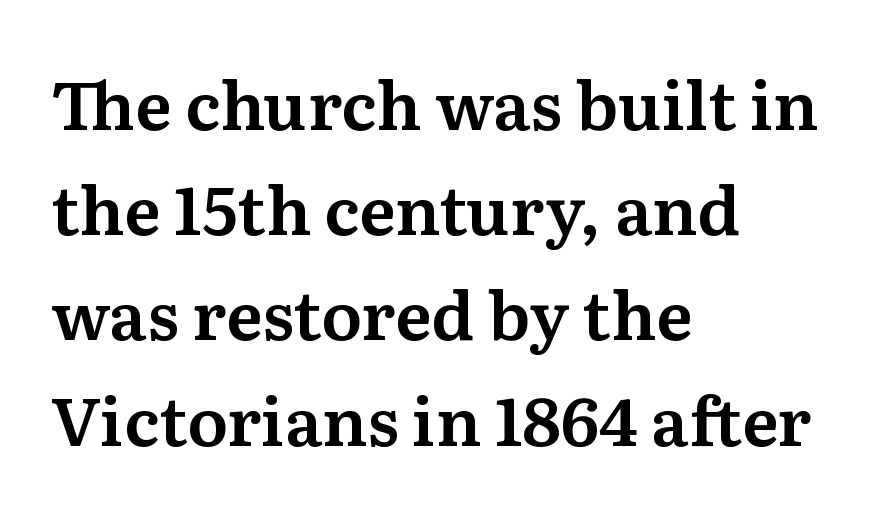
Q: Is the text italic (slanted)? A: No, it is upright.
Q: Is the typeface a serif or a sans-serif typeface? A: Serif.
Q: Is the text underlined? A: No.
Q: How is the paragraph aligned? A: Left-aligned.
Q: Is the spacing between letters normal or unusually wide? A: Normal.
Q: Is the spacing between lines tight, normal or loose? A: Normal.
Q: Width (condensed, normal, or wide)? A: Normal.
Q: Stroke contrast? A: Medium.
Q: x-height? A: Medium.
Q: Monospaced? A: No.
